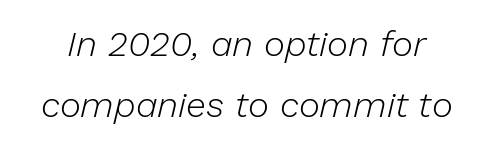
The image shows 36 px light type, italic (leaning right); set normal line spacing (1.7x), normal letter spacing, not underlined; low stroke contrast and a medium x-height.
